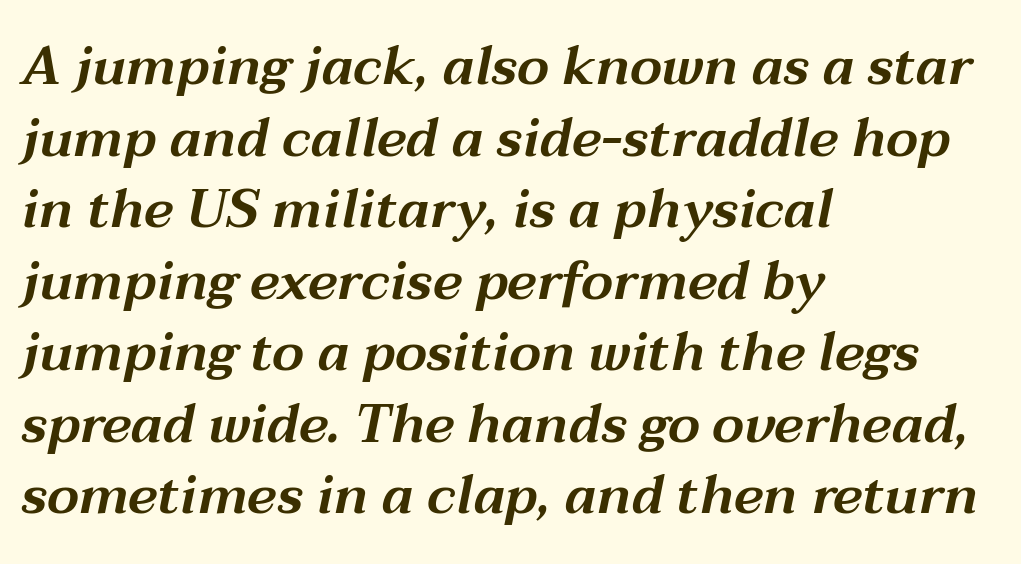
Q: Is the text italic (slanted)? A: Yes, it leans right by about 12 degrees.
Q: Is the text underlined? A: No.
Q: How is the paragraph aligned? A: Left-aligned.
Q: Is the spacing between letters normal or unusually wide? A: Normal.
Q: Is the spacing between lines tight, normal or loose? A: Normal.
Q: Width (condensed, normal, or wide)? A: Wide.
Q: Stroke contrast? A: Medium.
Q: x-height? A: Medium.
Q: Monospaced? A: No.
